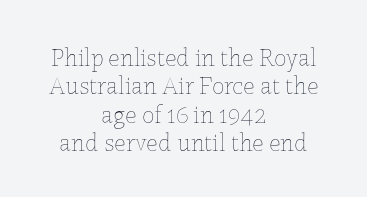
Q: Is the text bold? A: No.
Q: Is the text italic (slanted)? A: No, it is upright.
Q: Is the text underlined? A: No.
Q: How is the paragraph aligned? A: Centered.
Q: Is the spacing between letters normal or unusually wide? A: Normal.
Q: Is the spacing between lines tight, normal or loose? A: Tight.
